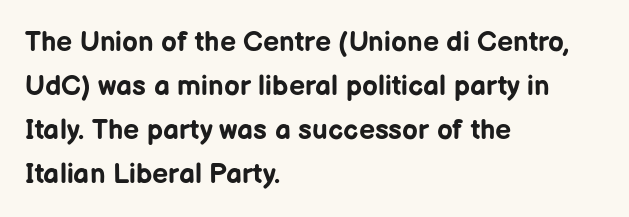
{"serif": "no", "italic": "no", "bold": "yes", "weight": "bold", "width": "normal", "stroke_contrast": "low", "x_height": "medium", "monospaced": "no", "underline": "no", "align": "left", "line_spacing": "normal", "line_spacing_ratio": 1.57, "letter_spacing": "normal", "letter_spacing_em": 0.0, "glyph_px": 28}
